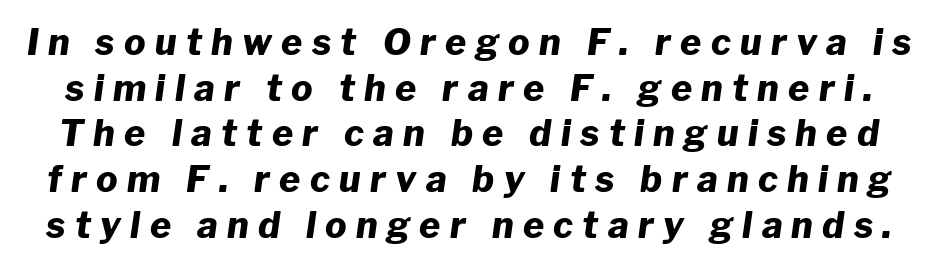
The image shows 36 px heavy type, italic (leaning right); set normal line spacing (1.27x), unusually wide letter spacing (+0.26 em), not underlined; low stroke contrast and a medium x-height.
